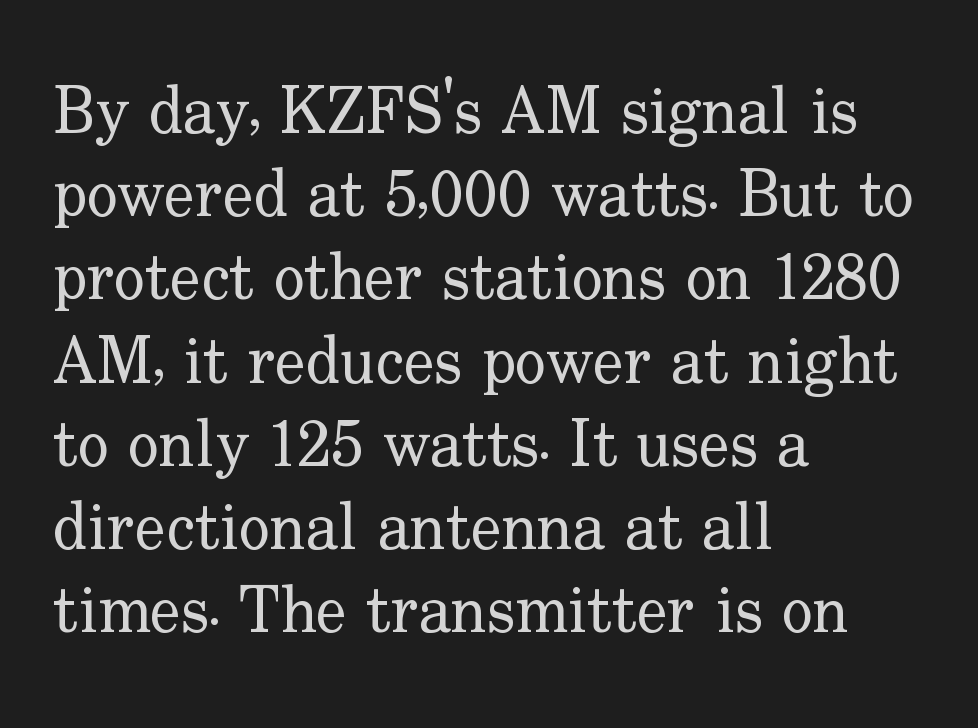
Tracking here is standard; glyphs follow each other at the usual distance. To sum up the face: it has serifs. Unbolded letterforms with no extra heft. How would I describe the line gaps? Plain and ordinary. You could not count columns in this text — the font is proportionally spaced.
